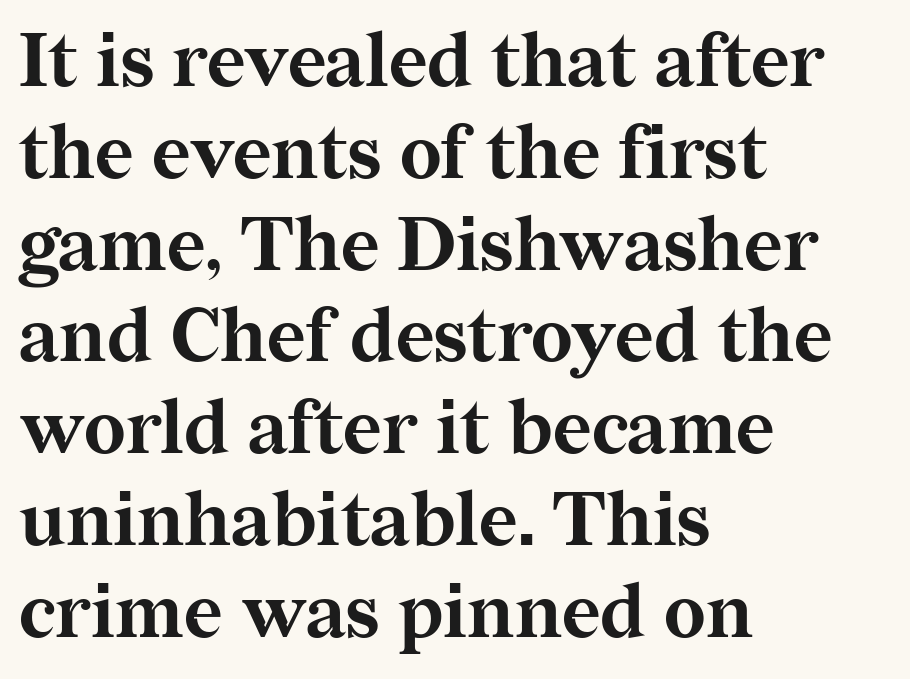
The image shows 74 px bold serif type, upright; set left-aligned, line spacing 1.24x, normal letter spacing, not underlined; medium stroke contrast and a medium x-height.
